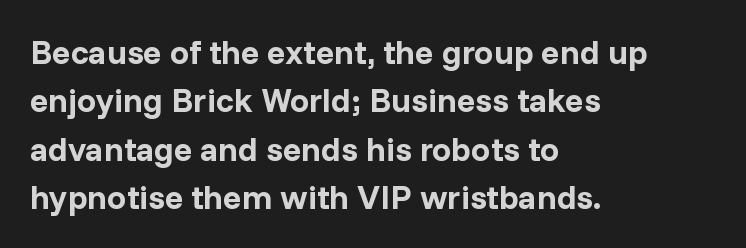
{"serif": "no", "italic": "no", "bold": "yes", "weight": "bold", "width": "normal", "stroke_contrast": "low", "x_height": "medium", "monospaced": "no", "underline": "no", "align": "left", "line_spacing": "normal", "line_spacing_ratio": 1.42, "letter_spacing": "normal", "letter_spacing_em": 0.0, "glyph_px": 34}
